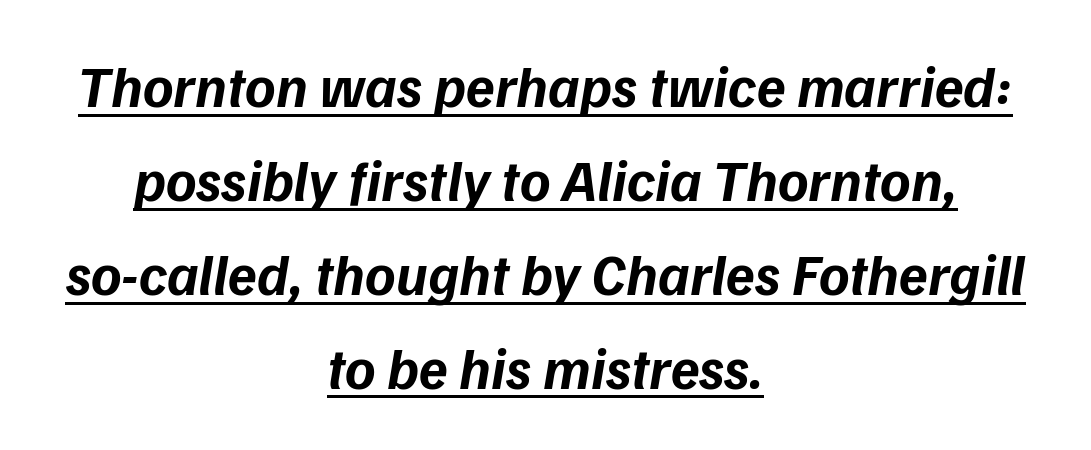
The image shows 58 px bold type, italic (leaning right); set centered, normal line spacing (1.62x), normal letter spacing, underlined; low stroke contrast and a medium x-height.
